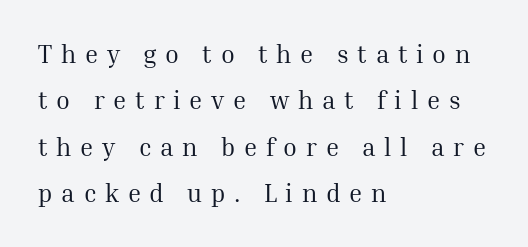
The image shows 25 px text type, upright; set left-aligned, line spacing 1.86x, unusually wide letter spacing (+0.35 em), not underlined.
